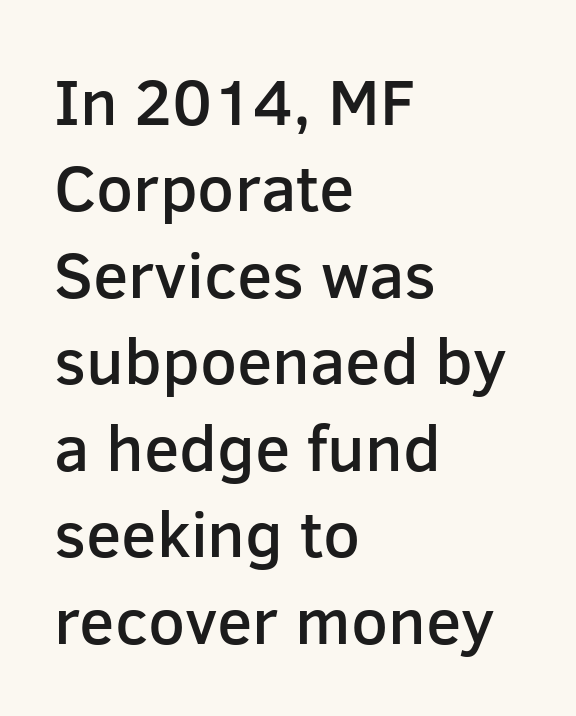
Q: Is the text bold? A: Semi-bold.
Q: Is the text italic (slanted)? A: No, it is upright.
Q: Is the typeface a serif or a sans-serif typeface? A: Sans-serif.
Q: Is the text underlined? A: No.
Q: How is the paragraph aligned? A: Left-aligned.
Q: Is the spacing between letters normal or unusually wide? A: Normal.
Q: Is the spacing between lines tight, normal or loose? A: Normal.
Q: Width (condensed, normal, or wide)? A: Normal.
Q: Stroke contrast? A: Low.
Q: x-height? A: Medium.
Q: Monospaced? A: No.
